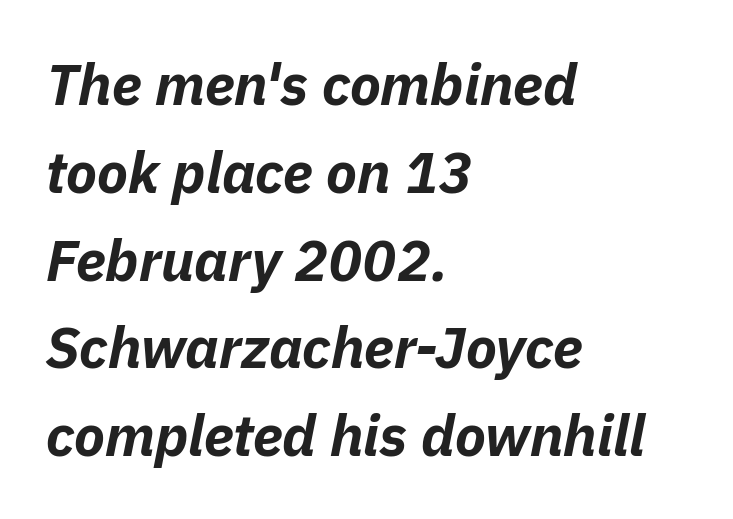
Q: Is the text bold? A: Yes.
Q: Is the text italic (slanted)? A: Yes, it leans right by about 11 degrees.
Q: Is the text underlined? A: No.
Q: How is the paragraph aligned? A: Left-aligned.
Q: Is the spacing between letters normal or unusually wide? A: Normal.
Q: Is the spacing between lines tight, normal or loose? A: Normal.
Q: Width (condensed, normal, or wide)? A: Normal.
Q: Stroke contrast? A: Low.
Q: x-height? A: Medium.
Q: Monospaced? A: No.
